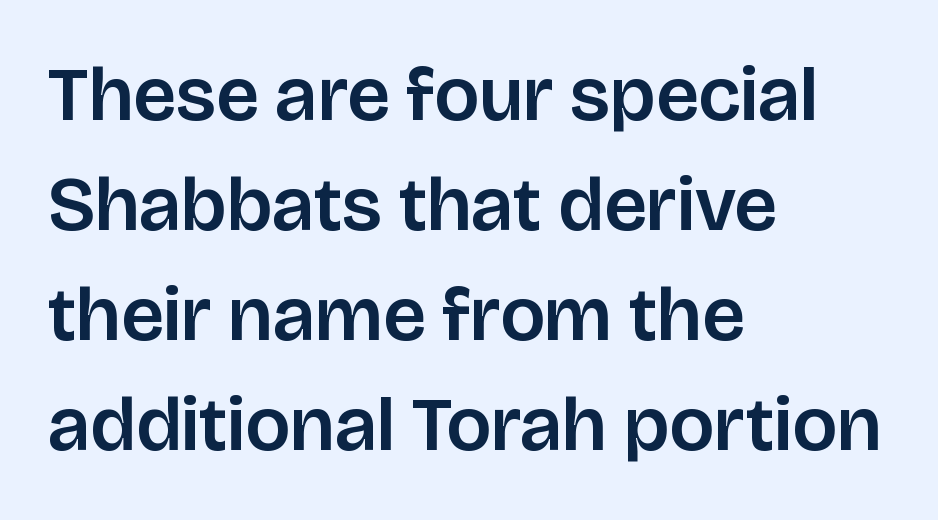
{"serif": "no", "italic": "no", "width": "normal", "stroke_contrast": "low", "x_height": "large", "monospaced": "no", "underline": "no", "align": "left", "line_spacing": "normal", "line_spacing_ratio": 1.43, "letter_spacing": "normal", "letter_spacing_em": 0.0, "glyph_px": 77}
